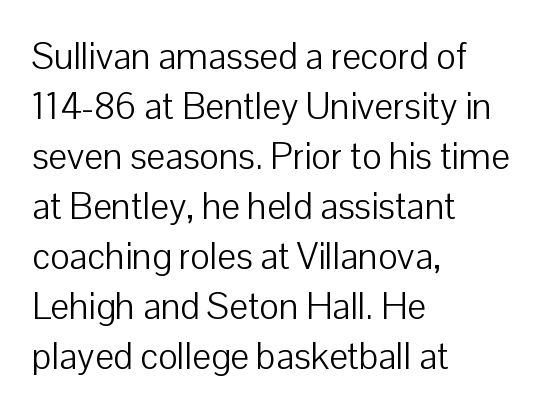
Q: Is the text bold? A: No.
Q: Is the text italic (slanted)? A: No, it is upright.
Q: Is the typeface a serif or a sans-serif typeface? A: Sans-serif.
Q: Is the text underlined? A: No.
Q: How is the paragraph aligned? A: Left-aligned.
Q: Is the spacing between letters normal or unusually wide? A: Normal.
Q: Is the spacing between lines tight, normal or loose? A: Normal.
Q: Width (condensed, normal, or wide)? A: Normal.
Q: Stroke contrast? A: Low.
Q: x-height? A: Medium.
Q: Monospaced? A: No.
